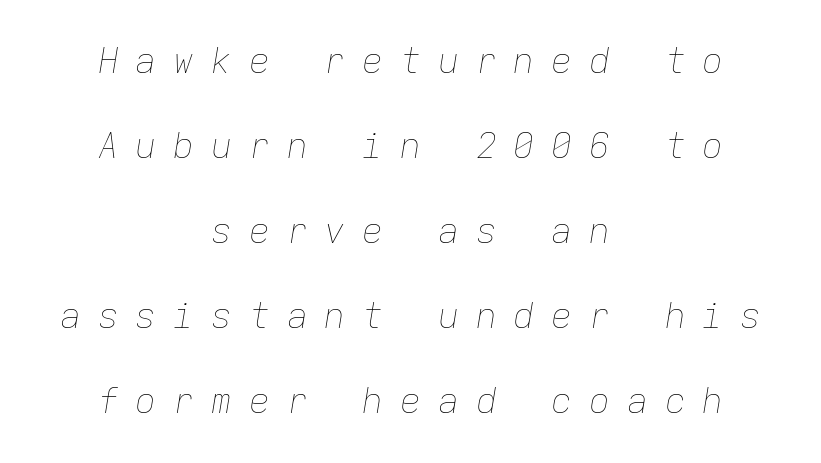
Q: Is the text bold? A: No.
Q: Is the text italic (slanted)? A: Yes, it leans right by about 9 degrees.
Q: Is the text underlined? A: No.
Q: How is the paragraph aligned? A: Centered.
Q: Is the spacing between letters normal or unusually wide? A: Unusually wide.
Q: Is the spacing between lines tight, normal or loose? A: Loose.
Q: Width (condensed, normal, or wide)? A: Normal.
Q: Stroke contrast? A: Low.
Q: x-height? A: Medium.
Q: Monospaced? A: Yes.
